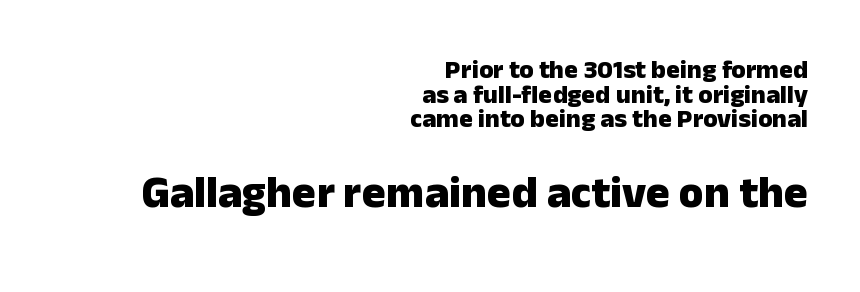
Q: Is the text bold? A: Yes.
Q: Is the text italic (slanted)? A: No, it is upright.
Q: Is the typeface a serif or a sans-serif typeface? A: Sans-serif.
Q: Is the text underlined? A: No.
Q: How is the paragraph aligned? A: Right-aligned.
Q: Is the spacing between letters normal or unusually wide? A: Normal.
Q: Is the spacing between lines tight, normal or loose? A: Tight.
Q: Which block of text is set in a larger size, the first (top) or the second (bottom)? A: The second (bottom) one.
Q: Width (condensed, normal, or wide)? A: Normal.
Q: Stroke contrast? A: Low.
Q: x-height? A: Medium.
Q: Monospaced? A: No.
